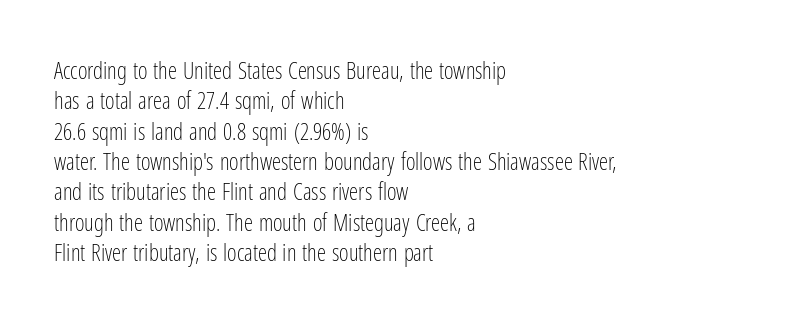
{"italic": "no", "bold": "no", "underline": "no", "align": "left", "line_spacing": "normal", "line_spacing_ratio": 1.32, "letter_spacing": "normal", "letter_spacing_em": 0.0, "glyph_px": 23}
